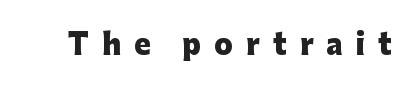
{"serif": "no", "italic": "no", "bold": "yes", "weight": "heavy", "width": "normal", "stroke_contrast": "low", "x_height": "medium", "monospaced": "no", "underline": "no", "letter_spacing": "wide", "letter_spacing_em": 0.46, "glyph_px": 28}
